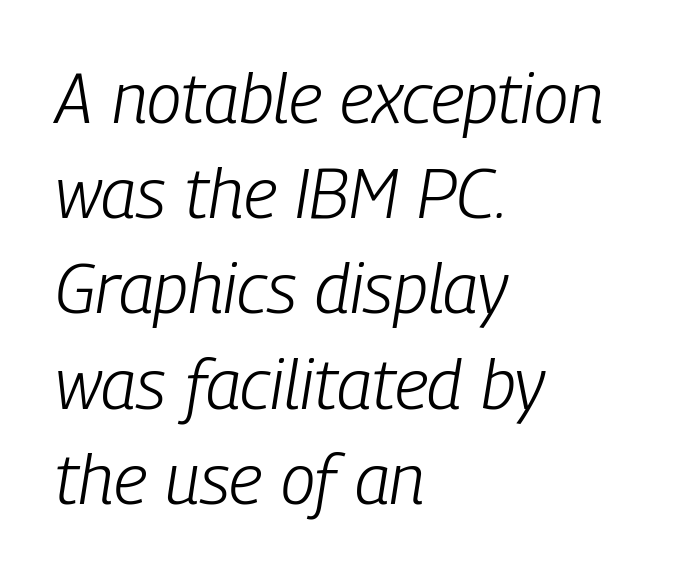
The image shows 70 px light, condensed type, italic (leaning right); set left-aligned, normal line spacing (1.36x), normal letter spacing, not underlined; low stroke contrast and a medium x-height.
